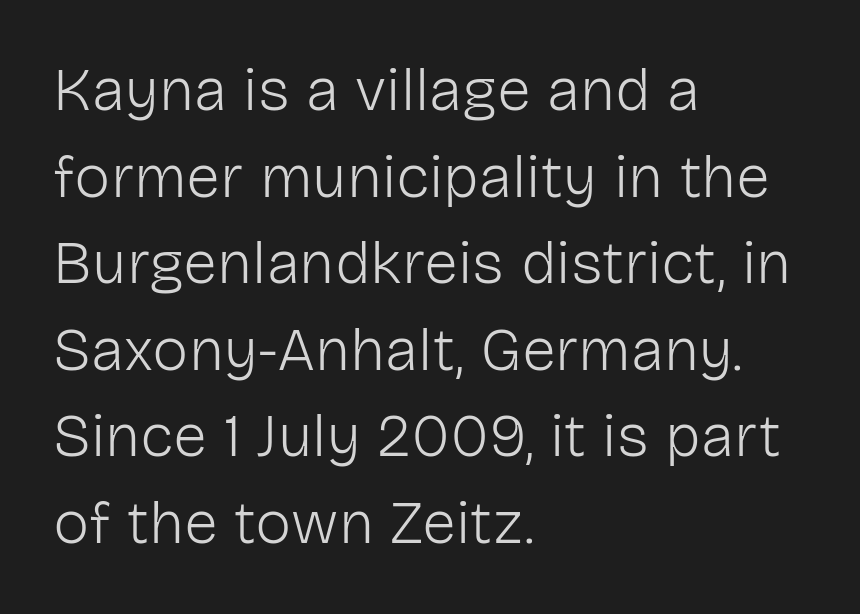
Q: Is the text bold? A: No.
Q: Is the text italic (slanted)? A: No, it is upright.
Q: Is the typeface a serif or a sans-serif typeface? A: Sans-serif.
Q: Is the text underlined? A: No.
Q: How is the paragraph aligned? A: Left-aligned.
Q: Is the spacing between letters normal or unusually wide? A: Normal.
Q: Is the spacing between lines tight, normal or loose? A: Normal.
Q: Width (condensed, normal, or wide)? A: Normal.
Q: Stroke contrast? A: Low.
Q: x-height? A: Medium.
Q: Monospaced? A: No.
